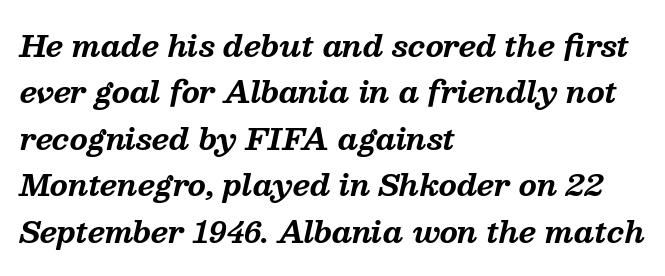
Q: Is the text bold? A: Yes.
Q: Is the text italic (slanted)? A: Yes, it leans right by about 13 degrees.
Q: Is the typeface a serif or a sans-serif typeface? A: Serif.
Q: Is the text underlined? A: No.
Q: How is the paragraph aligned? A: Left-aligned.
Q: Is the spacing between letters normal or unusually wide? A: Normal.
Q: Is the spacing between lines tight, normal or loose? A: Normal.
Q: Width (condensed, normal, or wide)? A: Normal.
Q: Stroke contrast? A: Medium.
Q: x-height? A: Medium.
Q: Monospaced? A: No.
